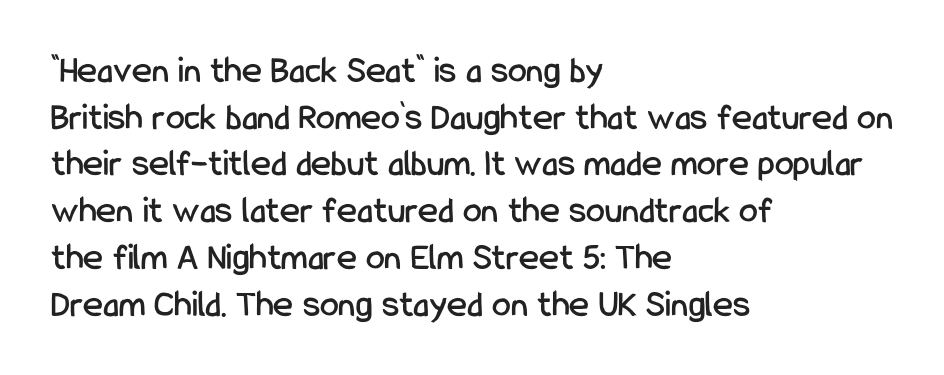
The passage shown is typed in a proportional face where columns would drift. Here the glyphs are tracked normally, forming tight word shapes. Unlike a traditional serif, this face leaves its strokes unadorned. Typeset ragged right — the left edge is the straight one. These lines were composed using upright roman letters.
